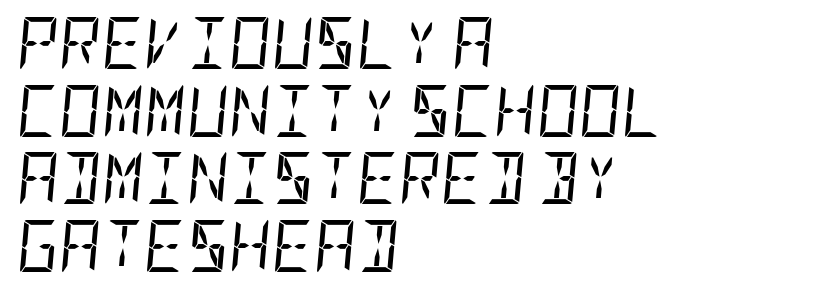
The image shows 52 px regular-weight, condensed type, italic (leaning right); set left-aligned, normal line spacing (1.3x), normal letter spacing, not underlined; low stroke contrast and a large x-height.
